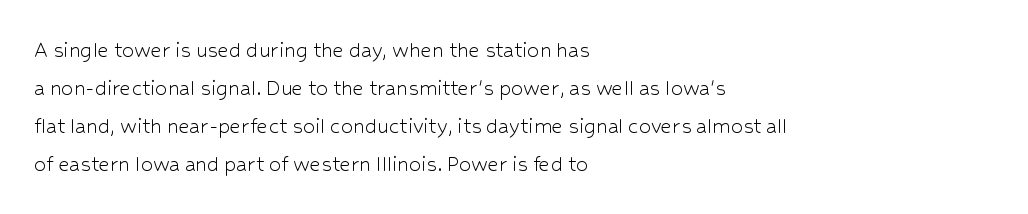
Caption: standard tracking, unaltered. How would I describe the line gaps? Plain and ordinary. Notice how the stems are strictly vertical — no italics here. The typeface has the unassuming heft of standard copy or less. The lines are quadded left.
